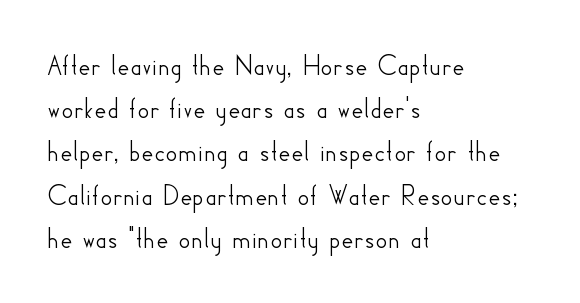
The rendering shows plain stroke endings on the letterforms — a sans-serif design. Horizontally, the lines are justified to the leading edge only. The string is rendered with underlining switched off. You can tell it's not italic because the verticals are truly vertical.
